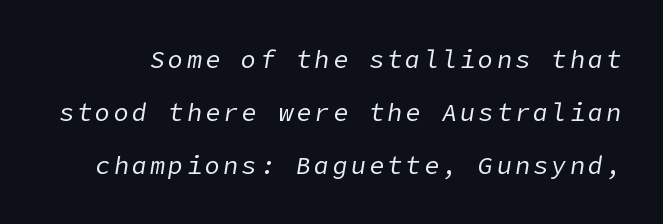
{"italic": "yes", "lean": "right", "slant_degrees": 9, "bold": "no", "underline": "no", "line_spacing": "loose", "line_spacing_ratio": 2.12, "glyph_px": 25}
